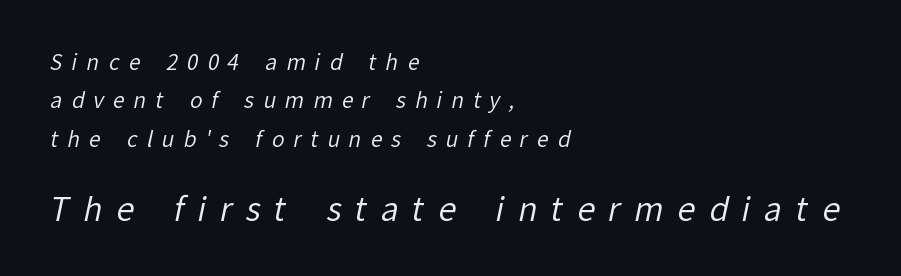
The image shows 32 px regular-weight sans-serif type; set left-aligned, line spacing 1.83x, unusually wide letter spacing (+0.43 em), not underlined; the second (bottom) block is 1.52x larger; low stroke contrast and a medium x-height.
